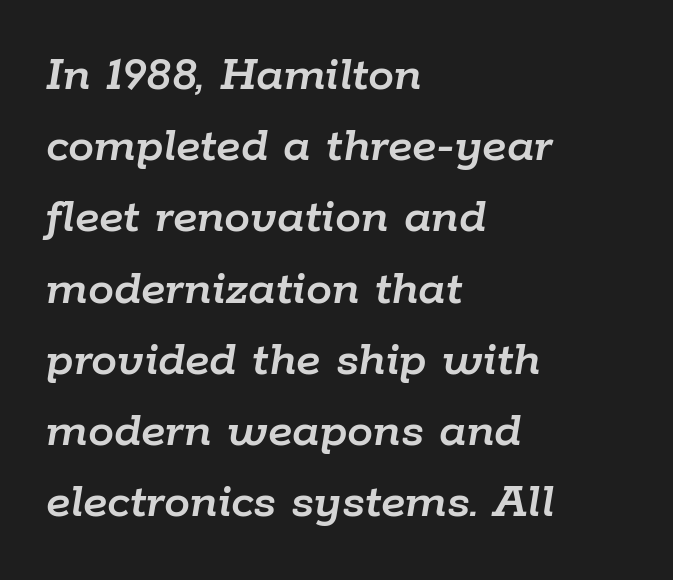
Q: Is the text italic (slanted)? A: Yes, it leans right by about 9 degrees.
Q: Is the text underlined? A: No.
Q: How is the paragraph aligned? A: Left-aligned.
Q: Is the spacing between letters normal or unusually wide? A: Normal.
Q: Is the spacing between lines tight, normal or loose? A: Normal.
Q: Width (condensed, normal, or wide)? A: Normal.
Q: Stroke contrast? A: Low.
Q: x-height? A: Medium.
Q: Monospaced? A: No.
